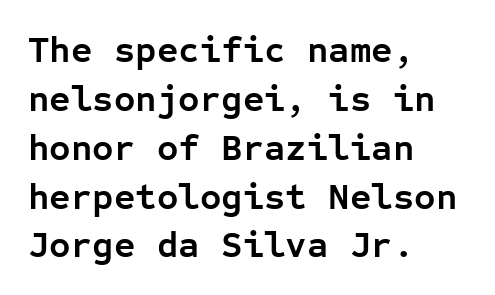
The face used here is monospaced, like something from a code editor. Successive baselines arrive at the customary interval. Layout note: lines flush left. Each row of text sits above clean, open space. Characters follow at the spacing the type designer built in.
